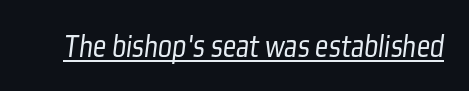
Q: Is the text bold? A: No.
Q: Is the typeface a serif or a sans-serif typeface? A: Sans-serif.
Q: Is the text underlined? A: Yes.
Q: Is the spacing between letters normal or unusually wide? A: Normal.
Q: Width (condensed, normal, or wide)? A: Condensed.
Q: Stroke contrast? A: Low.
Q: x-height? A: Medium.
Q: Monospaced? A: No.
